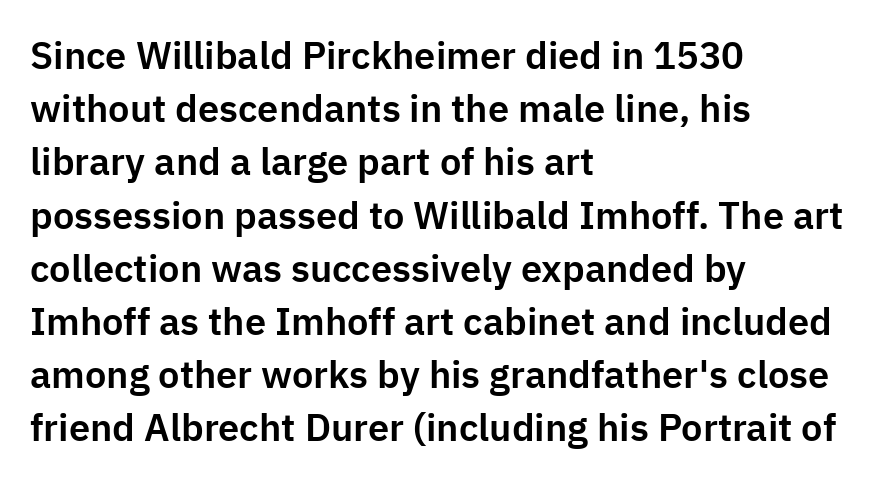
{"serif": "no", "italic": "no", "width": "normal", "stroke_contrast": "low", "x_height": "medium", "monospaced": "no", "underline": "no", "align": "left", "line_spacing": "normal", "line_spacing_ratio": 1.4, "letter_spacing": "normal", "letter_spacing_em": 0.0, "glyph_px": 38}
